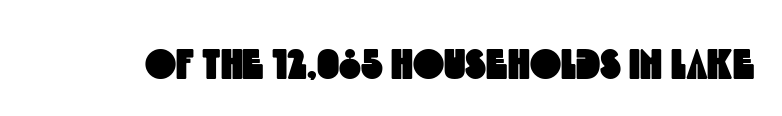
The image shows 42 px condensed sans-serif type; set normal letter spacing, not underlined; a large x-height.
